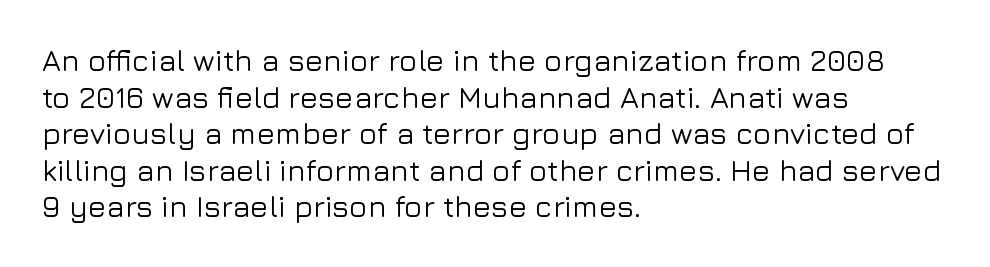
Q: Is the text italic (slanted)? A: No, it is upright.
Q: Is the typeface a serif or a sans-serif typeface? A: Sans-serif.
Q: Is the text underlined? A: No.
Q: How is the paragraph aligned? A: Left-aligned.
Q: Is the spacing between letters normal or unusually wide? A: Normal.
Q: Width (condensed, normal, or wide)? A: Normal.
Q: Stroke contrast? A: Low.
Q: x-height? A: Medium.
Q: Monospaced? A: No.
